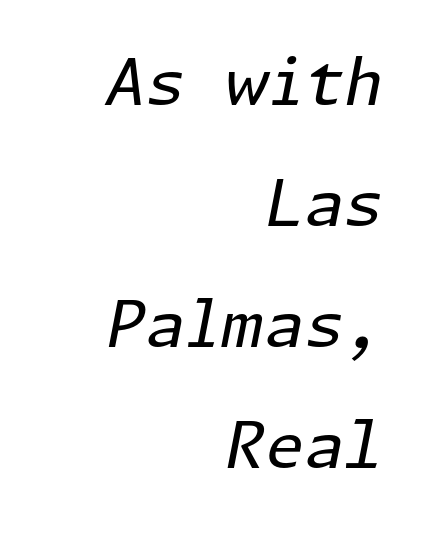
The image shows 64 px regular-weight type, italic (leaning right); set right-aligned, line spacing 1.89x, normal letter spacing, not underlined; low stroke contrast and a medium x-height.
